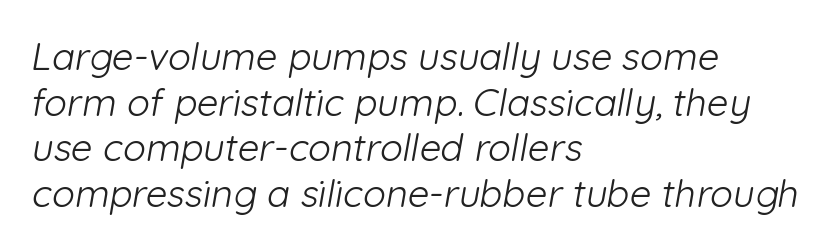
The image shows 38 px light sans-serif type; set left-aligned, line spacing 1.2x, normal letter spacing, not underlined; low stroke contrast and a medium x-height.
